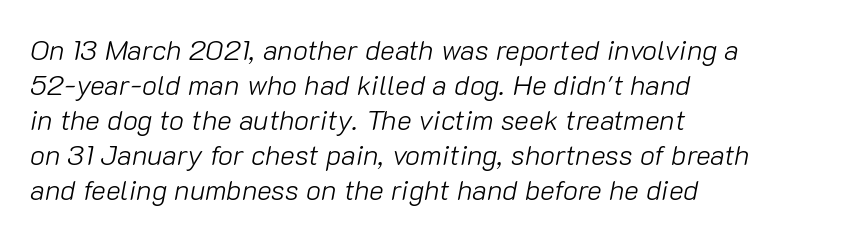
The image shows 28 px light type, italic (leaning right); set left-aligned, normal line spacing (1.25x), normal letter spacing, not underlined; low stroke contrast and a medium x-height.
